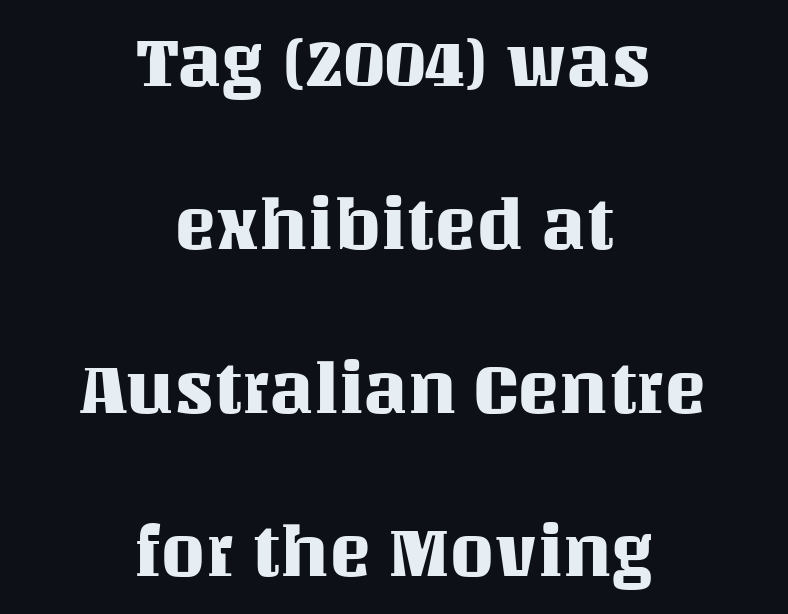
The image shows 71 px text type, upright; set centered, loose line spacing (2.3x), normal letter spacing, not underlined; medium stroke contrast and a large x-height.
